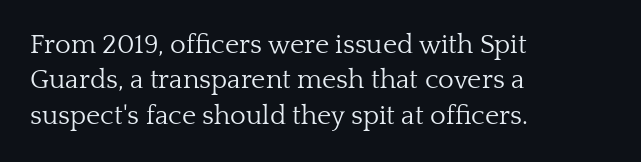
Line beginnings align vertically; line endings do not. The typography opts for an upright posture over an oblique one. Baseline-to-baseline distance is the conventional proportion of letter height. The characters are drawn with everyday or finer stroke widths. Here the glyphs are tracked normally, forming tight word shapes.
